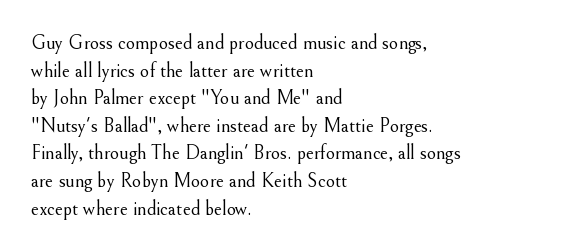
The image shows 20 px text type, upright; set left-aligned, normal line spacing (1.38x), normal letter spacing, not underlined.
